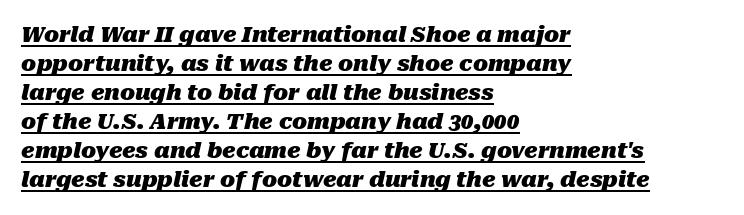
The image shows 22 px bold type, italic (leaning right); set left-aligned, normal line spacing (1.32x), normal letter spacing, underlined.
